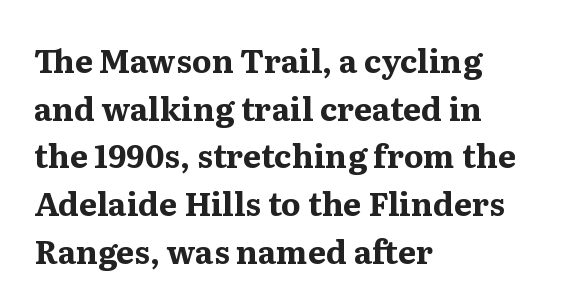
The image shows 32 px bold serif type, upright; set left-aligned, normal line spacing (1.49x), normal letter spacing, not underlined; medium stroke contrast and a medium x-height.
